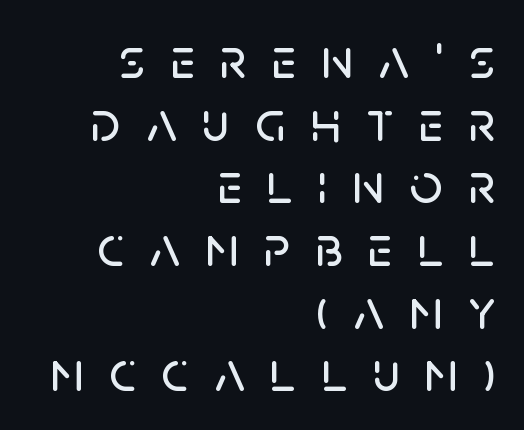
Q: Is the text italic (slanted)? A: No, it is upright.
Q: Is the typeface a serif or a sans-serif typeface? A: Sans-serif.
Q: Is the text underlined? A: No.
Q: How is the paragraph aligned? A: Right-aligned.
Q: Is the spacing between letters normal or unusually wide? A: Unusually wide.
Q: Is the spacing between lines tight, normal or loose? A: Tight.
Q: Width (condensed, normal, or wide)? A: Normal.
Q: Stroke contrast? A: Low.
Q: x-height? A: Large.
Q: Monospaced? A: No.
